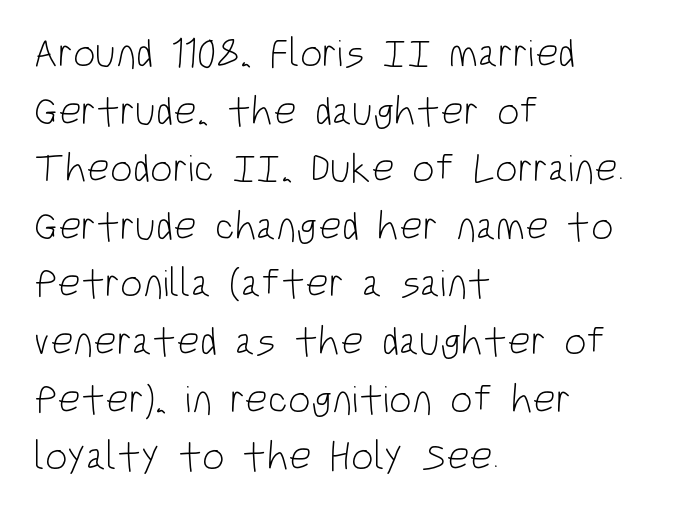
This block has exactly the height ordinary leading produces. Note the varied advance widths — an 'i' is clearly narrower than an 'm'. Nobody drew a line under any word here. Ascenders rise straight up at ninety degrees.
